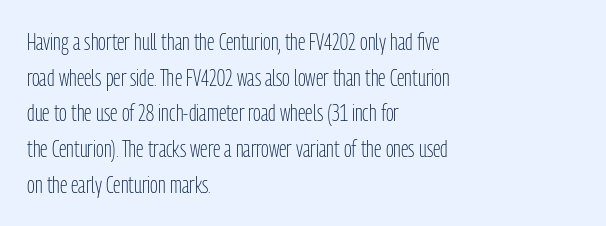
{"italic": "no", "bold": "no", "underline": "no", "align": "left", "line_spacing": "normal", "line_spacing_ratio": 1.55, "letter_spacing": "normal", "letter_spacing_em": 0.0, "glyph_px": 23}
